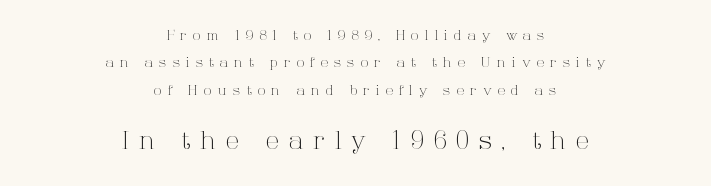
Q: Is the text bold? A: No.
Q: Is the text italic (slanted)? A: No, it is upright.
Q: Is the text underlined? A: No.
Q: How is the paragraph aligned? A: Centered.
Q: Is the spacing between letters normal or unusually wide? A: Unusually wide.
Q: Is the spacing between lines tight, normal or loose? A: Loose.
Q: Which block of text is set in a larger size, the first (top) or the second (bottom)? A: The second (bottom) one.
